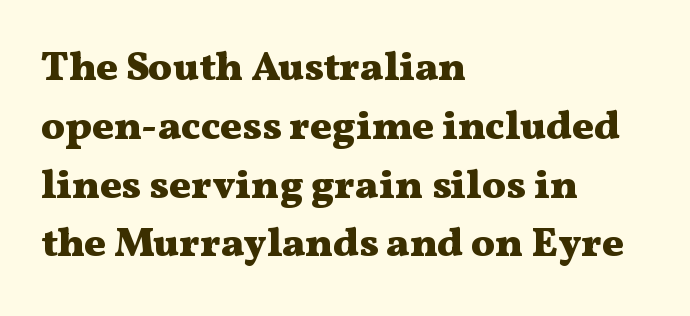
The image shows 40 px heavy, wide serif type, upright; set left-aligned, normal line spacing (1.47x), normal letter spacing, not underlined; medium stroke contrast and a medium x-height.
